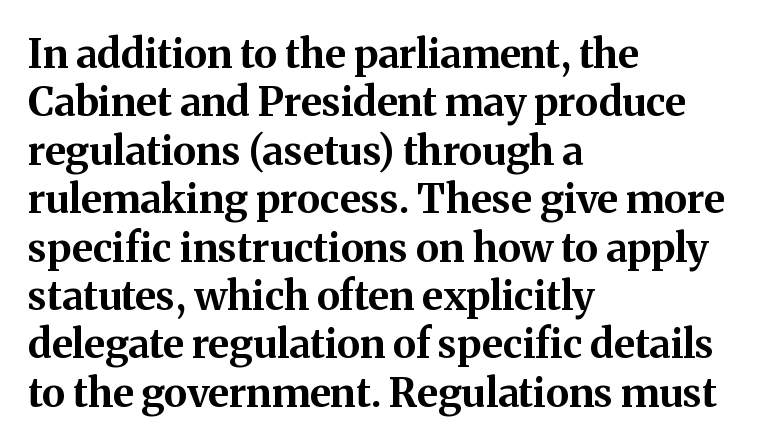
{"serif": "yes", "italic": "no", "bold": "yes", "weight": "bold", "width": "normal", "stroke_contrast": "medium", "x_height": "medium", "monospaced": "no", "underline": "no", "align": "left", "line_spacing_ratio": 1.21, "letter_spacing": "normal", "letter_spacing_em": 0.0, "glyph_px": 40}
